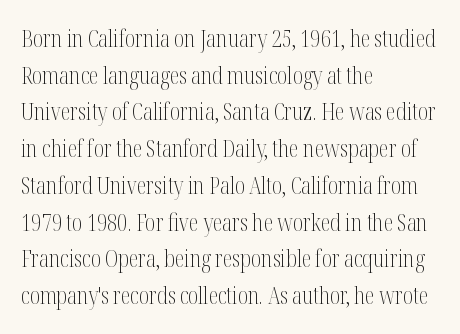
{"italic": "no", "bold": "no", "underline": "no", "align": "left", "line_spacing": "normal", "line_spacing_ratio": 1.53, "letter_spacing": "normal", "letter_spacing_em": 0.0, "glyph_px": 24}
